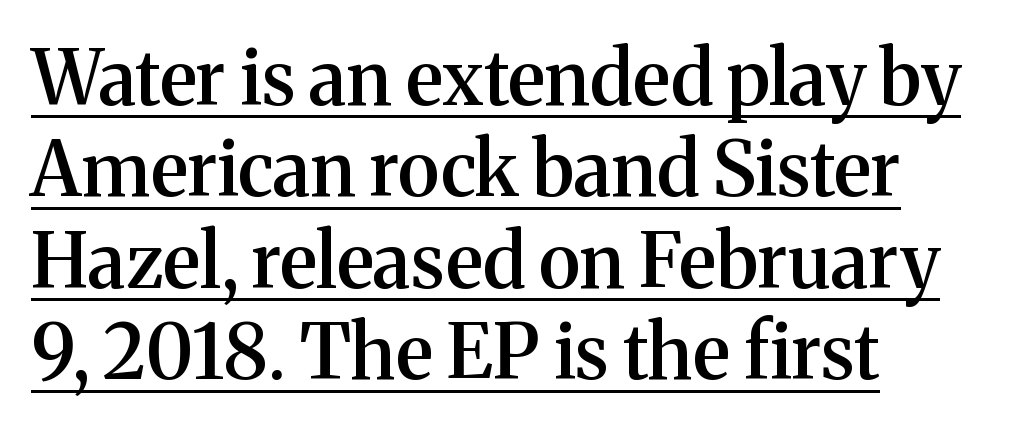
Q: Is the text bold? A: Semi-bold.
Q: Is the text italic (slanted)? A: No, it is upright.
Q: Is the typeface a serif or a sans-serif typeface? A: Serif.
Q: Is the text underlined? A: Yes.
Q: How is the paragraph aligned? A: Left-aligned.
Q: Is the spacing between letters normal or unusually wide? A: Normal.
Q: Width (condensed, normal, or wide)? A: Normal.
Q: Stroke contrast? A: Medium.
Q: x-height? A: Medium.
Q: Monospaced? A: No.
